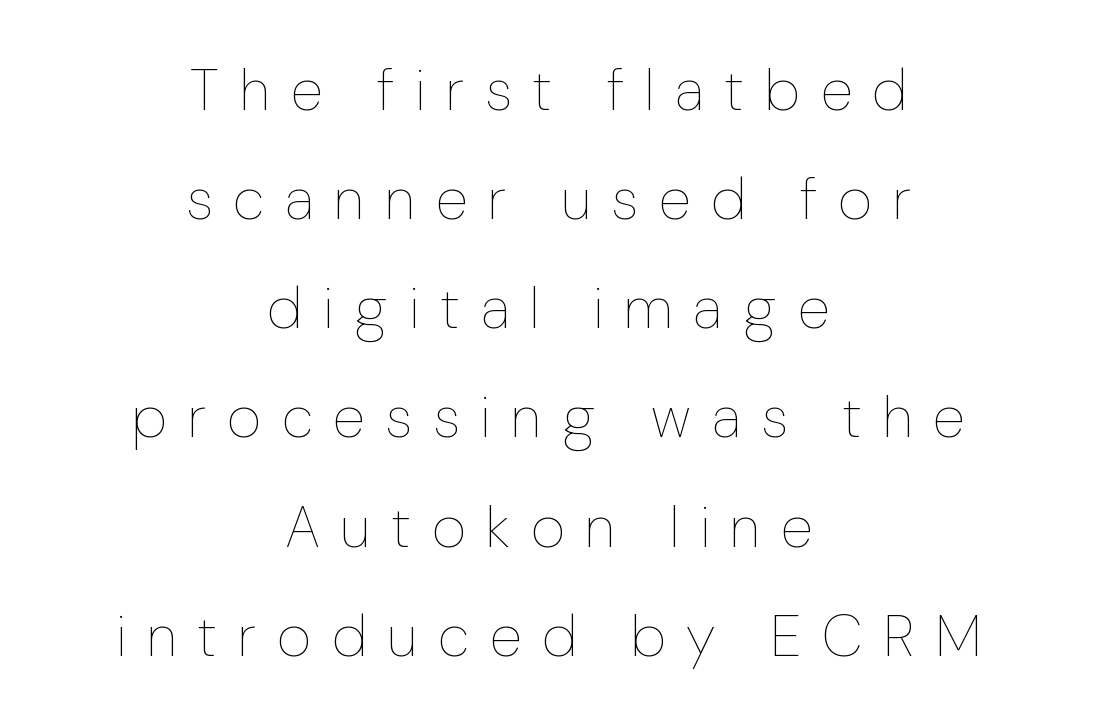
{"italic": "no", "bold": "no", "weight": "thin", "width": "normal", "stroke_contrast": "low", "x_height": "medium", "monospaced": "no", "underline": "no", "align": "center", "line_spacing_ratio": 1.85, "letter_spacing": "wide", "letter_spacing_em": 0.35, "glyph_px": 59}
